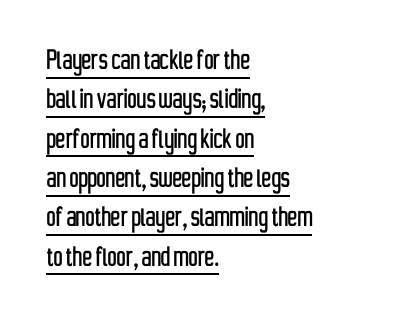
Q: Is the text italic (slanted)? A: No, it is upright.
Q: Is the typeface a serif or a sans-serif typeface? A: Sans-serif.
Q: Is the text underlined? A: Yes.
Q: How is the paragraph aligned? A: Left-aligned.
Q: Is the spacing between letters normal or unusually wide? A: Normal.
Q: Width (condensed, normal, or wide)? A: Condensed.
Q: Stroke contrast? A: Low.
Q: x-height? A: Medium.
Q: Monospaced? A: No.
